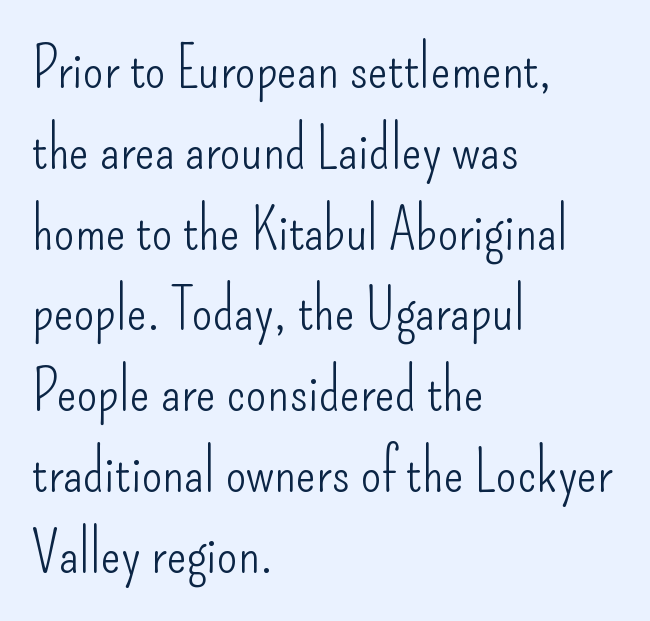
{"serif": "no", "italic": "no", "bold": "no", "weight": "light", "width": "condensed", "stroke_contrast": "low", "x_height": "small", "monospaced": "no", "underline": "no", "align": "left", "line_spacing": "normal", "line_spacing_ratio": 1.37, "letter_spacing": "normal", "letter_spacing_em": 0.0, "glyph_px": 59}
